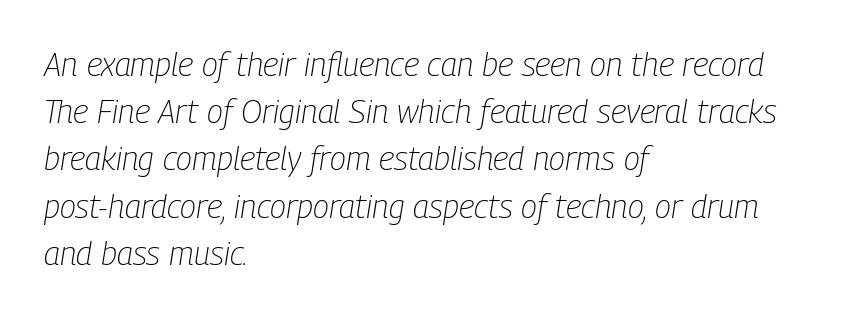
The image shows 33 px light, condensed type, italic (leaning right); set left-aligned, normal line spacing (1.43x), normal letter spacing, not underlined; low stroke contrast and a medium x-height.
